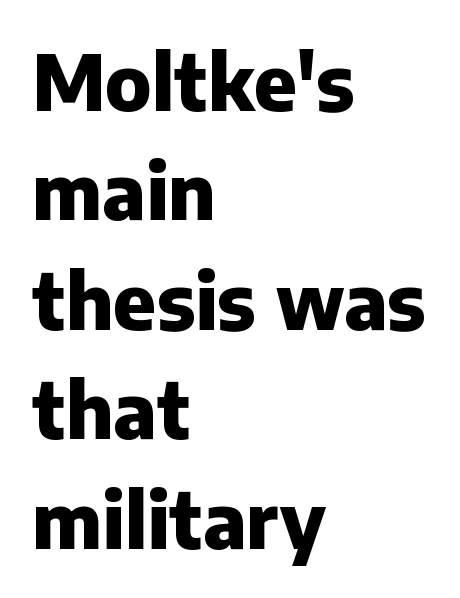
This sample has the flowing, uneven cadence of proportional lettering. Typographically, this falls in the sans-serif category. No word sits above an underline. Tracking value appears to be zero — textbook default spacing. The typesetter chose a ragged-right arrangement here. Posture: upright roman.
